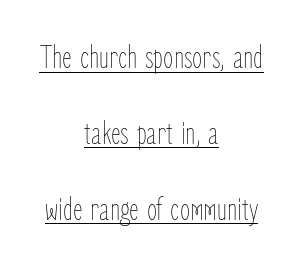
Q: Is the text bold? A: No.
Q: Is the text italic (slanted)? A: No, it is upright.
Q: Is the text underlined? A: Yes.
Q: How is the paragraph aligned? A: Centered.
Q: Is the spacing between letters normal or unusually wide? A: Normal.
Q: Is the spacing between lines tight, normal or loose? A: Loose.
Q: Width (condensed, normal, or wide)? A: Condensed.
Q: Stroke contrast? A: Low.
Q: x-height? A: Medium.
Q: Monospaced? A: No.
